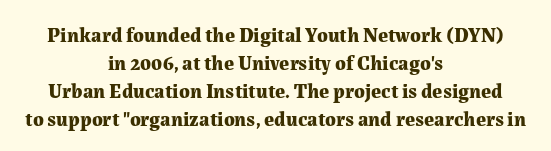
The image shows 20 px bold type, upright; set centered, normal line spacing (1.4x), normal letter spacing, not underlined.
